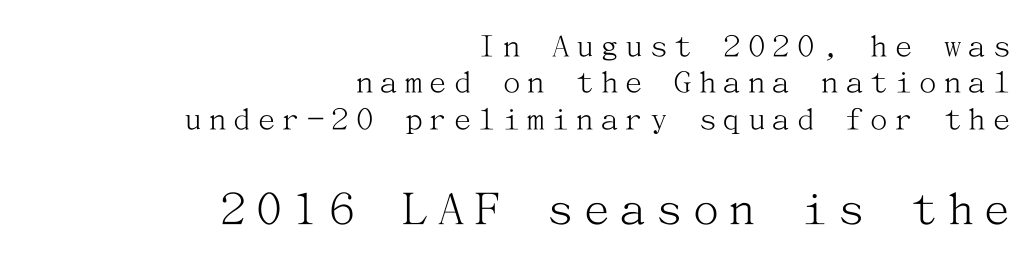
Q: Is the text bold? A: No.
Q: Is the text italic (slanted)? A: No, it is upright.
Q: Is the typeface a serif or a sans-serif typeface? A: Serif.
Q: Is the text underlined? A: No.
Q: How is the paragraph aligned? A: Right-aligned.
Q: Is the spacing between letters normal or unusually wide? A: Unusually wide.
Q: Is the spacing between lines tight, normal or loose? A: Tight.
Q: Which block of text is set in a larger size, the first (top) or the second (bottom)? A: The second (bottom) one.
Q: Width (condensed, normal, or wide)? A: Normal.
Q: Stroke contrast? A: Medium.
Q: x-height? A: Medium.
